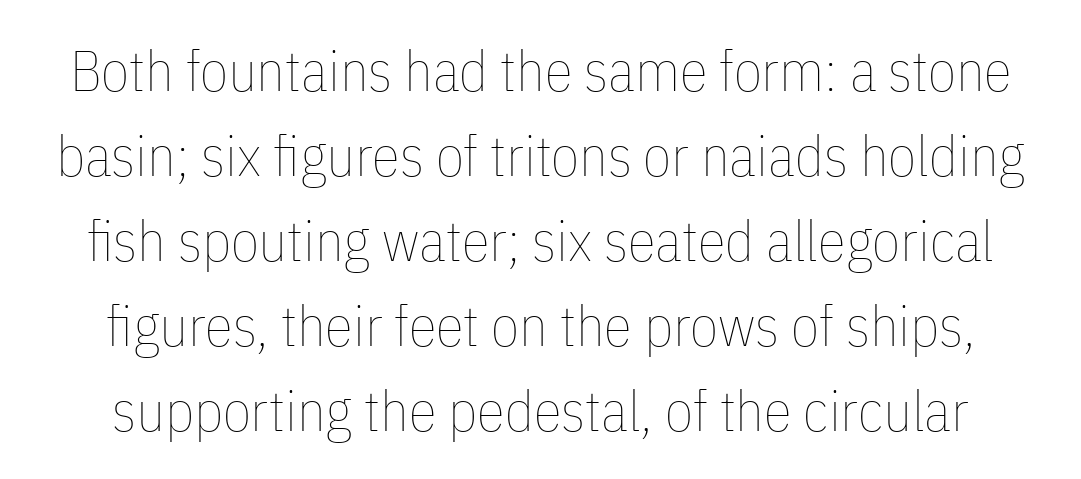
Q: Is the text bold? A: No.
Q: Is the text italic (slanted)? A: No, it is upright.
Q: Is the text underlined? A: No.
Q: Is the spacing between letters normal or unusually wide? A: Normal.
Q: Is the spacing between lines tight, normal or loose? A: Normal.
Q: Width (condensed, normal, or wide)? A: Condensed.
Q: Stroke contrast? A: Low.
Q: x-height? A: Medium.
Q: Monospaced? A: No.
